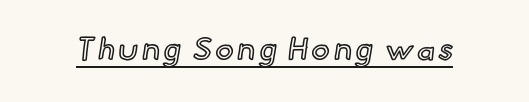
{"width": "normal", "x_height": "small", "monospaced": "no", "underline": "yes", "glyph_px": 31}
